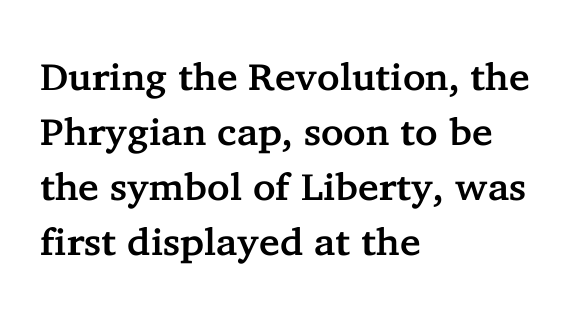
{"serif": "yes", "italic": "no", "width": "normal", "stroke_contrast": "low", "x_height": "medium", "monospaced": "no", "underline": "no", "align": "left", "line_spacing": "normal", "line_spacing_ratio": 1.45, "letter_spacing": "normal", "letter_spacing_em": 0.0, "glyph_px": 38}
